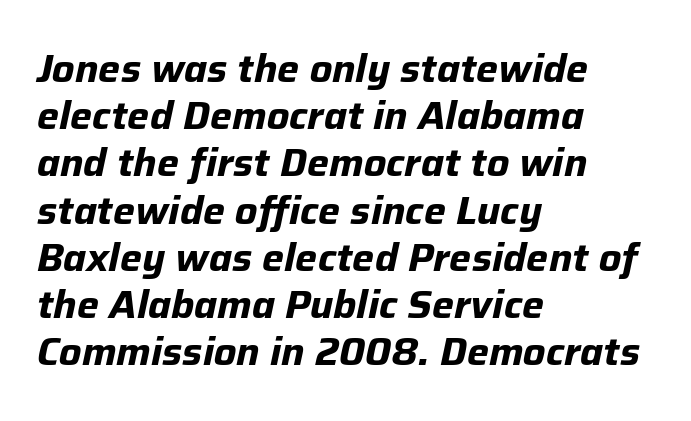
Chunky letters — that's bold for sure. Caption: multi-line text, flush left, ragged right. Is this a fixed-width face? No — the glyphs have proportional, varying widths. Rendered with sloped, italic letterforms. Students, note that the glyphs here touch the page at normal intervals. Type without underlining.
